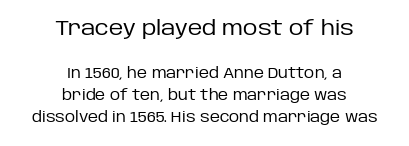
Q: Is the text bold? A: No.
Q: Is the text italic (slanted)? A: No, it is upright.
Q: Is the text underlined? A: No.
Q: How is the paragraph aligned? A: Centered.
Q: Is the spacing between letters normal or unusually wide? A: Normal.
Q: Is the spacing between lines tight, normal or loose? A: Normal.
Q: Which block of text is set in a larger size, the first (top) or the second (bottom)? A: The first (top) one.
